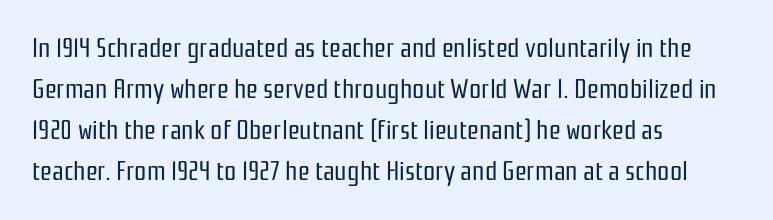
{"italic": "no", "bold": "no", "underline": "no", "align": "left", "line_spacing": "normal", "line_spacing_ratio": 1.52, "letter_spacing": "normal", "letter_spacing_em": 0.0, "glyph_px": 27}
